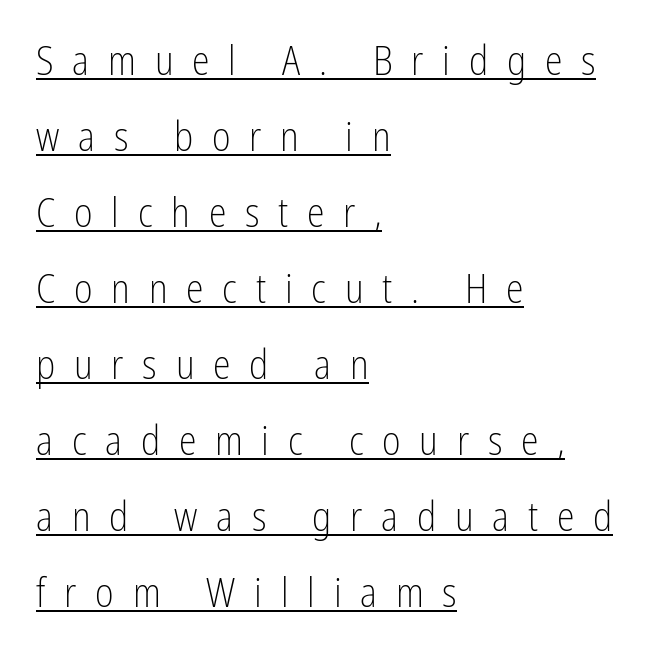
{"serif": "no", "italic": "no", "bold": "no", "weight": "light", "width": "condensed", "stroke_contrast": "low", "x_height": "medium", "monospaced": "no", "underline": "yes", "align": "left", "line_spacing": "loose", "line_spacing_ratio": 1.9, "letter_spacing": "wide", "letter_spacing_em": 0.47, "glyph_px": 40}
